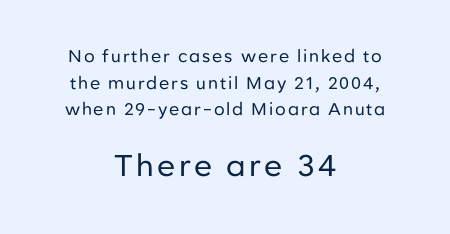
Here the designer chose a conventional face with non-uniform glyph widths. Where is the straight margin? There isn't one; the lines are centered. Normally led — the rows are evenly, conventionally spaced. Lines of text with bare space underneath.
